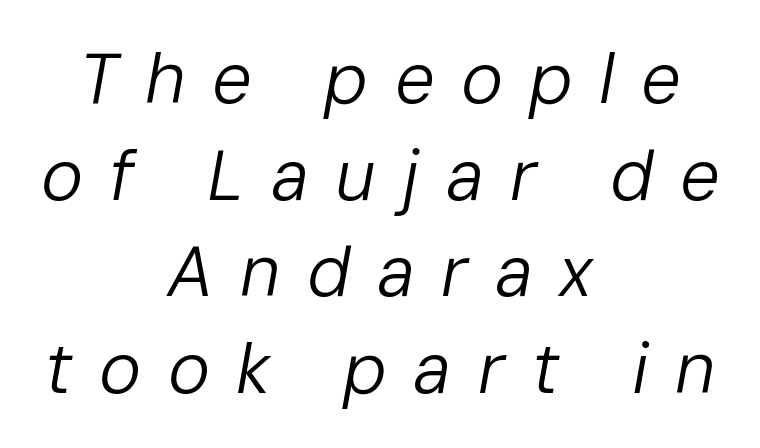
Q: Is the text bold? A: No.
Q: Is the text italic (slanted)? A: Yes, it leans right by about 10 degrees.
Q: Is the text underlined? A: No.
Q: How is the paragraph aligned? A: Centered.
Q: Is the spacing between letters normal or unusually wide? A: Unusually wide.
Q: Is the spacing between lines tight, normal or loose? A: Normal.
Q: Width (condensed, normal, or wide)? A: Normal.
Q: Stroke contrast? A: Low.
Q: x-height? A: Medium.
Q: Monospaced? A: No.
